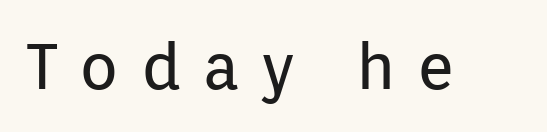
Only glyphs here, with clear space below each row. Look at the bottom of the vertical strokes: they stop flat, with no serifs. Here the designer chose a conventional face with non-uniform glyph widths. Is the stroke heavy? The answer is a plain regular-or-lighter.
